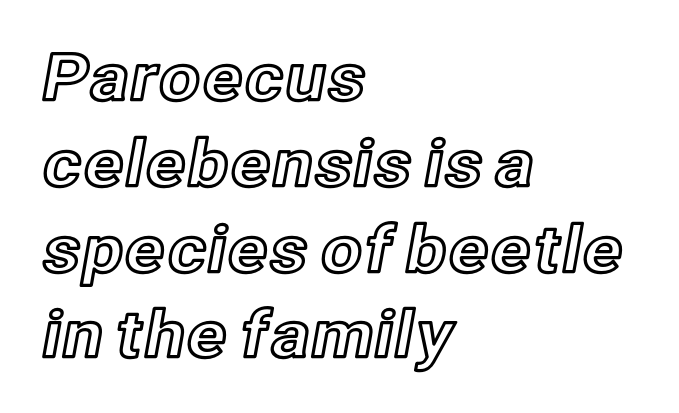
The image shows 65 px text type; set left-aligned, normal line spacing (1.32x), normal letter spacing, not underlined; a medium x-height.
